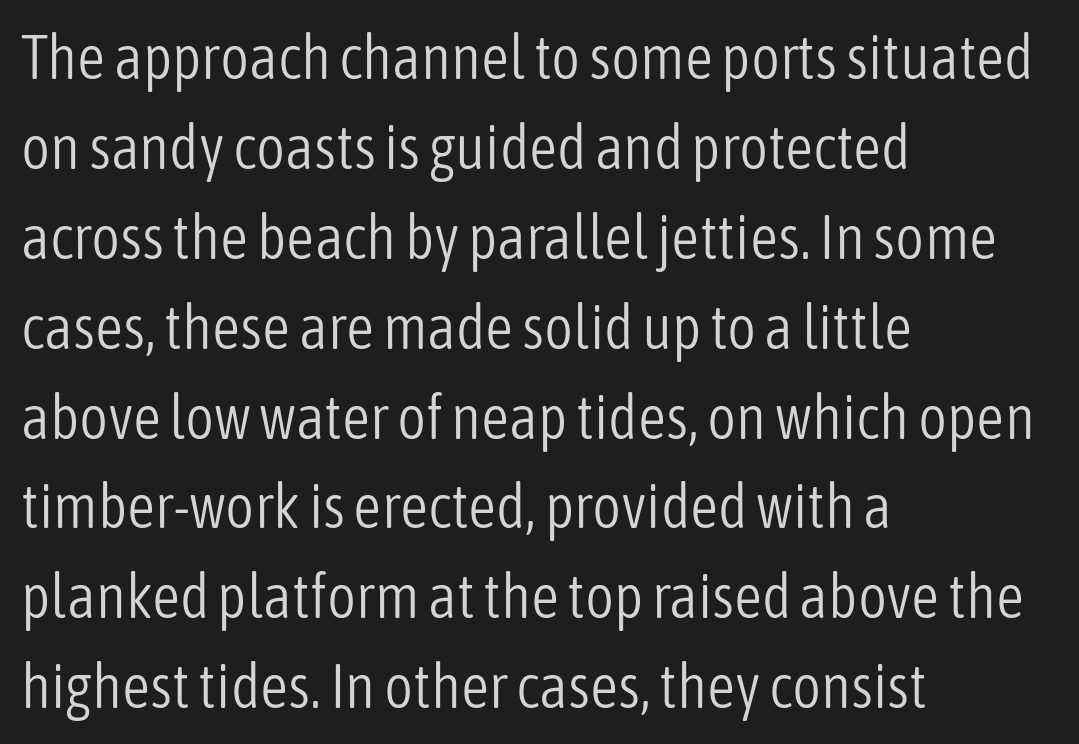
{"serif": "no", "italic": "no", "bold": "no", "weight": "light", "width": "condensed", "stroke_contrast": "low", "x_height": "medium", "monospaced": "no", "underline": "no", "align": "left", "line_spacing": "normal", "line_spacing_ratio": 1.45, "letter_spacing": "normal", "letter_spacing_em": 0.0, "glyph_px": 62}
